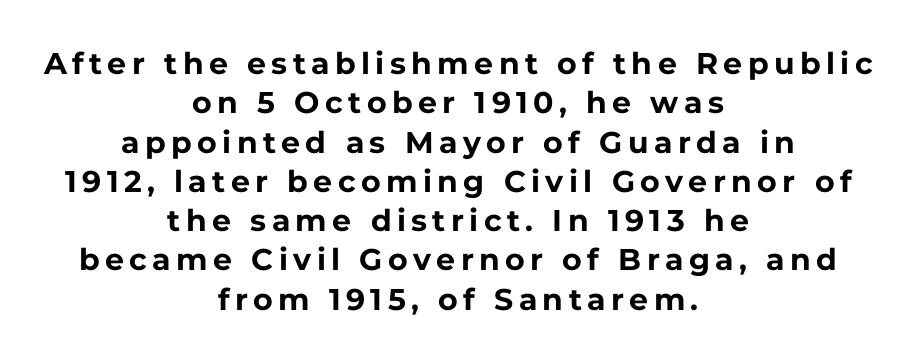
Q: Is the text bold? A: Yes.
Q: Is the text italic (slanted)? A: No, it is upright.
Q: Is the typeface a serif or a sans-serif typeface? A: Sans-serif.
Q: Is the text underlined? A: No.
Q: How is the paragraph aligned? A: Centered.
Q: Is the spacing between lines tight, normal or loose? A: Normal.
Q: Width (condensed, normal, or wide)? A: Normal.
Q: Stroke contrast? A: Low.
Q: x-height? A: Medium.
Q: Monospaced? A: No.
